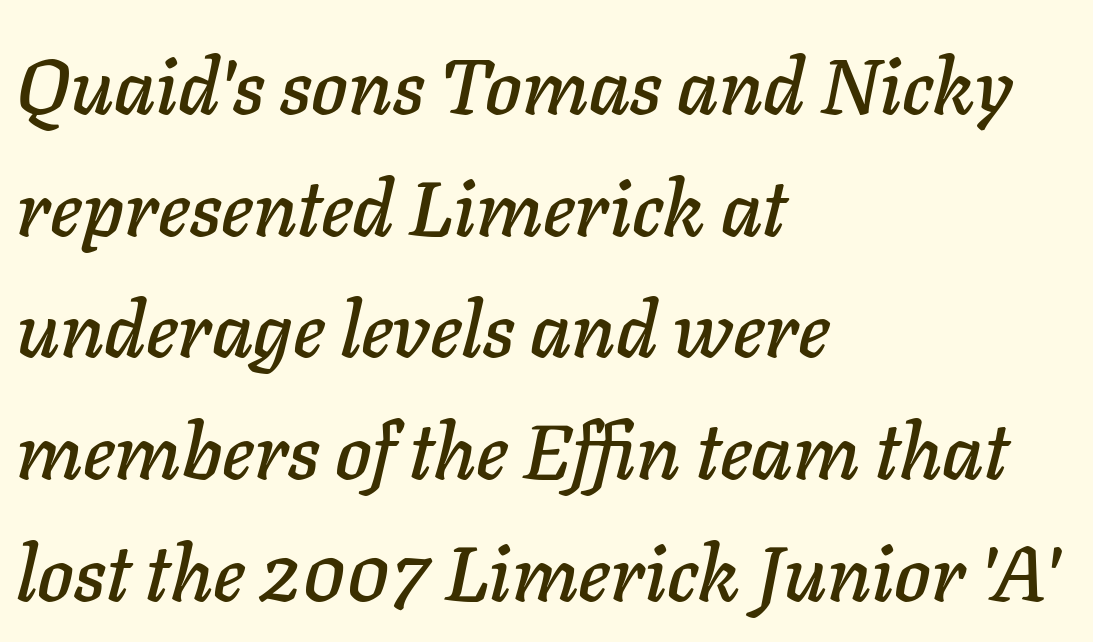
{"italic": "yes", "lean": "right", "slant_degrees": 11, "width": "normal", "stroke_contrast": "low", "x_height": "medium", "monospaced": "no", "underline": "no", "align": "left", "line_spacing": "normal", "line_spacing_ratio": 1.56, "letter_spacing": "normal", "letter_spacing_em": 0.0, "glyph_px": 78}
